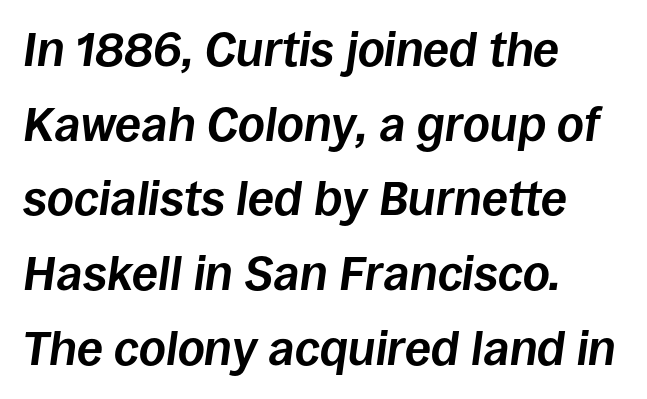
The image shows 47 px bold type, italic (leaning right); set left-aligned, normal line spacing (1.59x), normal letter spacing, not underlined; low stroke contrast and a large x-height.
